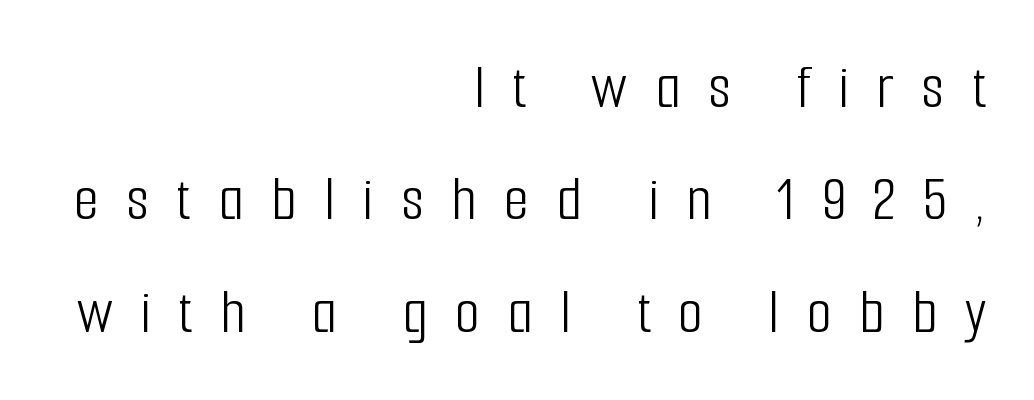
{"serif": "no", "italic": "no", "bold": "no", "weight": "light", "width": "condensed", "stroke_contrast": "low", "x_height": "medium", "monospaced": "no", "underline": "no", "align": "right", "line_spacing_ratio": 1.73, "letter_spacing": "wide", "letter_spacing_em": 0.42, "glyph_px": 65}
